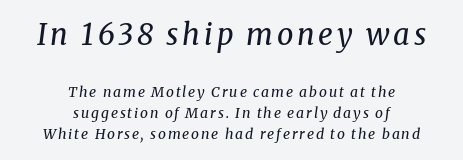
{"serif": "yes", "italic": "yes", "lean": "right", "slant_degrees": 8, "bold": "no", "weight": "regular", "width": "normal", "stroke_contrast": "medium", "x_height": "medium", "monospaced": "no", "underline": "no", "align": "center", "line_spacing": "normal", "line_spacing_ratio": 1.51, "larger_block": "first", "size_ratio": 2.07, "glyph_px": 29}
